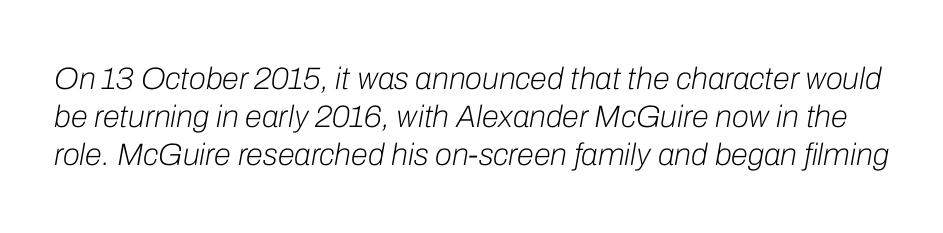
You can tell it's italic because the verticals aren't actually vertical. The gap between lines stays unmarked. The face used here is proportionally spaced, like ordinary book or web type. You could call the tracking neutral — neither tight nor loose.
